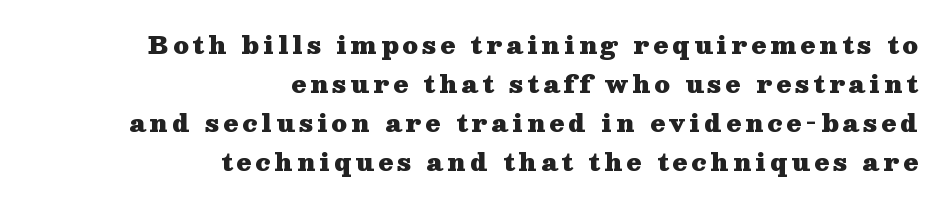
{"italic": "no", "bold": "yes", "underline": "no", "align": "right", "line_spacing": "normal", "line_spacing_ratio": 1.63, "glyph_px": 24}
